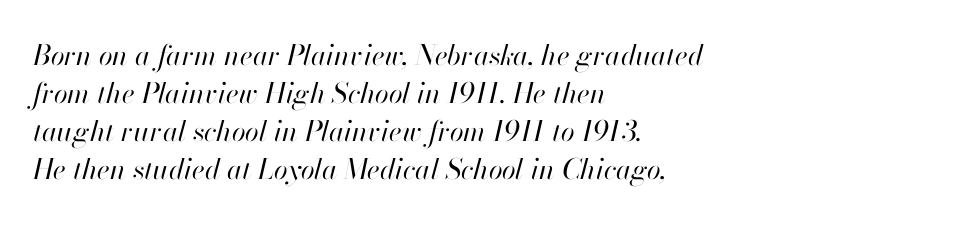
Q: Is the text bold? A: No.
Q: Is the text italic (slanted)? A: Yes, it leans right by about 13 degrees.
Q: Is the text underlined? A: No.
Q: How is the paragraph aligned? A: Left-aligned.
Q: Is the spacing between letters normal or unusually wide? A: Normal.
Q: Is the spacing between lines tight, normal or loose? A: Normal.
Q: Width (condensed, normal, or wide)? A: Normal.
Q: Stroke contrast? A: High.
Q: x-height? A: Small.
Q: Monospaced? A: No.
